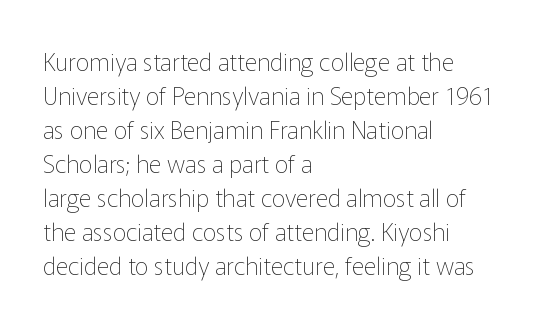
The image shows 24 px text type, upright; set left-aligned, normal line spacing (1.42x), normal letter spacing, not underlined.
